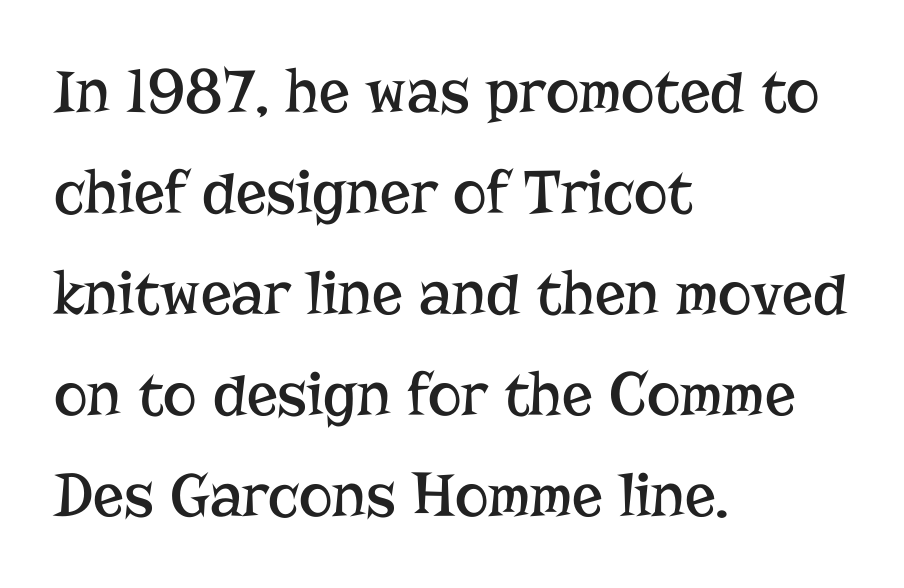
Q: Is the text bold? A: No.
Q: Is the text italic (slanted)? A: No, it is upright.
Q: Is the typeface a serif or a sans-serif typeface? A: Serif.
Q: Is the text underlined? A: No.
Q: How is the paragraph aligned? A: Left-aligned.
Q: Is the spacing between letters normal or unusually wide? A: Normal.
Q: Is the spacing between lines tight, normal or loose? A: Normal.
Q: Width (condensed, normal, or wide)? A: Normal.
Q: Stroke contrast? A: Low.
Q: x-height? A: Medium.
Q: Monospaced? A: No.
